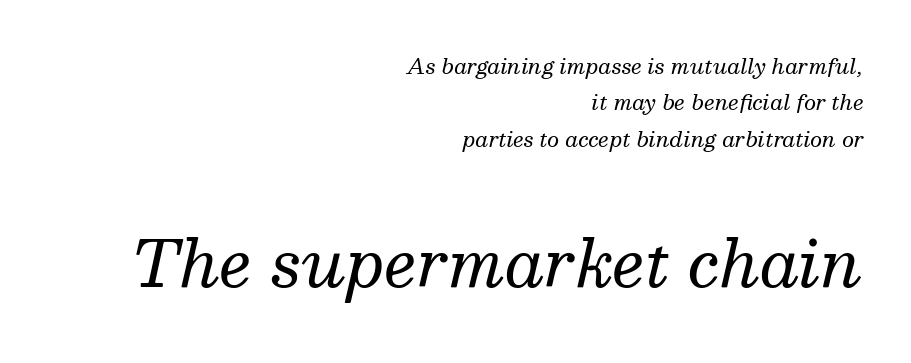
Q: Is the text bold? A: No.
Q: Is the text italic (slanted)? A: Yes, it leans right by about 13 degrees.
Q: Is the typeface a serif or a sans-serif typeface? A: Serif.
Q: Is the text underlined? A: No.
Q: How is the paragraph aligned? A: Right-aligned.
Q: Is the spacing between letters normal or unusually wide? A: Normal.
Q: Which block of text is set in a larger size, the first (top) or the second (bottom)? A: The second (bottom) one.
Q: Width (condensed, normal, or wide)? A: Normal.
Q: Stroke contrast? A: Medium.
Q: x-height? A: Medium.
Q: Monospaced? A: No.
